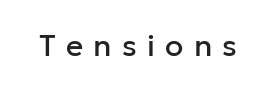
No feet cap the strokes, marking this as sans-serif type. Someone cranked the tracking dial way up on this one. Quick note: underline off. Here the designer chose a conventional face with non-uniform glyph widths. If you drew a line through each stem, it would be perfectly vertical.
